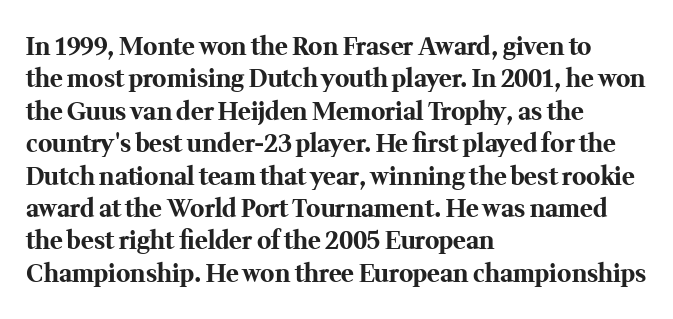
Whoever set this chose a conventional vertical rhythm. Emphasis by weight is at full strength: bold. The setting favours the left margin, as ordinary paragraphs usually do. Glance below the letters and you will spot only blank space. Rendered with straight, roman letterforms.
